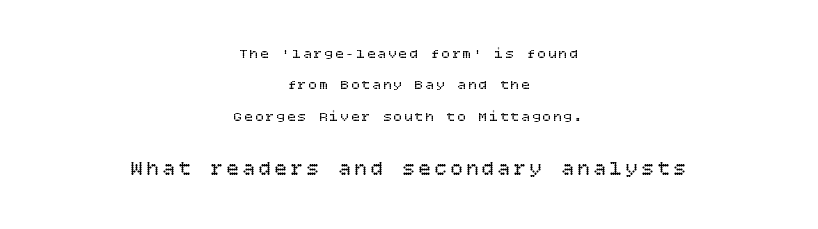
The image shows 21 px text type, upright; set centered, loose line spacing (2.24x), not underlined; the second (bottom) block is 1.5x larger.
